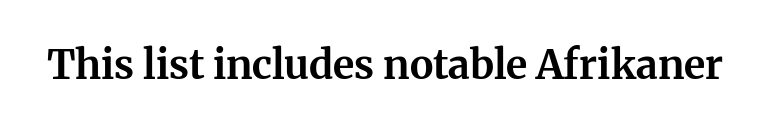
The image shows 40 px bold serif type, upright; set normal letter spacing, not underlined; medium stroke contrast and a medium x-height.
